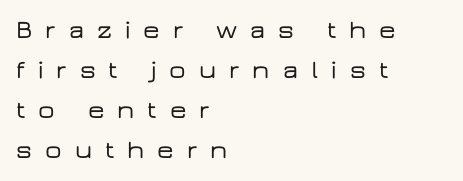
Lines of text with bare space underneath. The lines in this sample share a left origin and differ only in where they stop. Is there much room between lines? A standard amount, neither cramped nor airy. How are the letters spaced? Widely, with obvious added tracking. Italic: no, the glyphs are upright roman.
